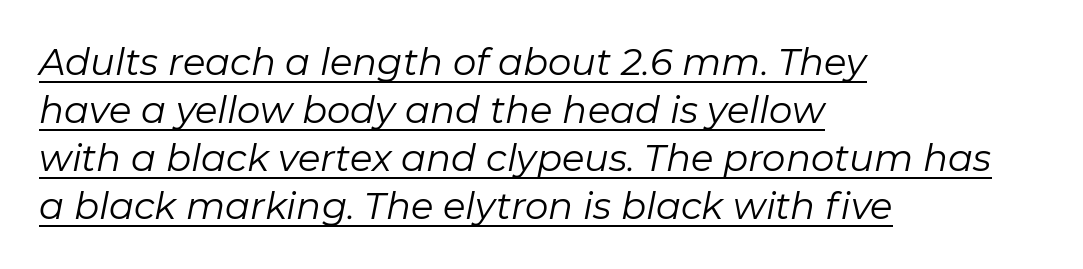
Q: Is the text bold? A: No.
Q: Is the text italic (slanted)? A: Yes, it leans right by about 11 degrees.
Q: Is the text underlined? A: Yes.
Q: How is the paragraph aligned? A: Left-aligned.
Q: Is the spacing between letters normal or unusually wide? A: Normal.
Q: Is the spacing between lines tight, normal or loose? A: Normal.
Q: Width (condensed, normal, or wide)? A: Normal.
Q: Stroke contrast? A: Low.
Q: x-height? A: Medium.
Q: Monospaced? A: No.
